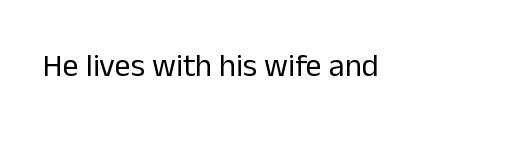
The image shows 32 px regular-weight sans-serif type, upright; set normal letter spacing, not underlined; low stroke contrast and a medium x-height.
